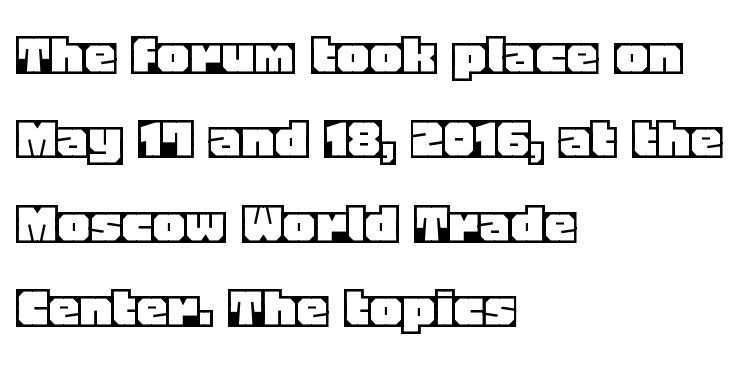
Glance below the letters and you will spot only blank space. One-word summary of the alignment: left. The rendering keeps characters at their native spacing. Here the designer chose a conventional face with non-uniform glyph widths. Is there much room between lines? A standard amount, neither cramped nor airy. Notice how the stems are strictly vertical — no italics here.
